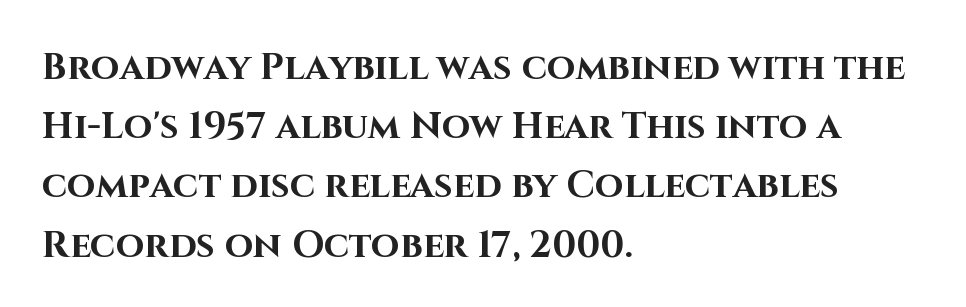
{"serif": "no", "italic": "no", "bold": "yes", "weight": "bold", "width": "normal", "stroke_contrast": "high", "x_height": "large", "monospaced": "no", "underline": "no", "align": "left", "line_spacing": "normal", "line_spacing_ratio": 1.6, "letter_spacing": "normal", "letter_spacing_em": 0.0, "glyph_px": 37}
